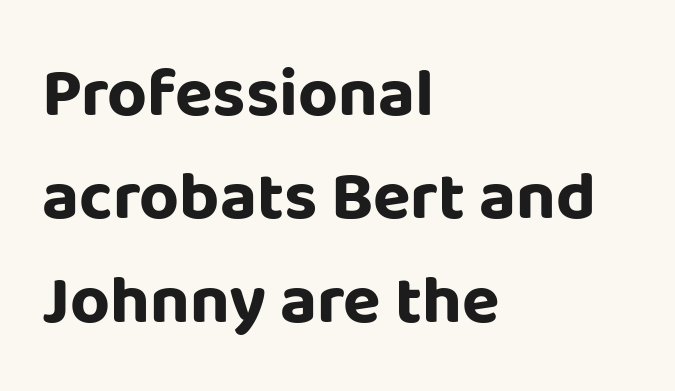
Q: Is the text bold? A: Yes.
Q: Is the text italic (slanted)? A: No, it is upright.
Q: Is the typeface a serif or a sans-serif typeface? A: Sans-serif.
Q: Is the text underlined? A: No.
Q: How is the paragraph aligned? A: Left-aligned.
Q: Is the spacing between letters normal or unusually wide? A: Normal.
Q: Is the spacing between lines tight, normal or loose? A: Normal.
Q: Width (condensed, normal, or wide)? A: Normal.
Q: Stroke contrast? A: Low.
Q: x-height? A: Large.
Q: Monospaced? A: No.
